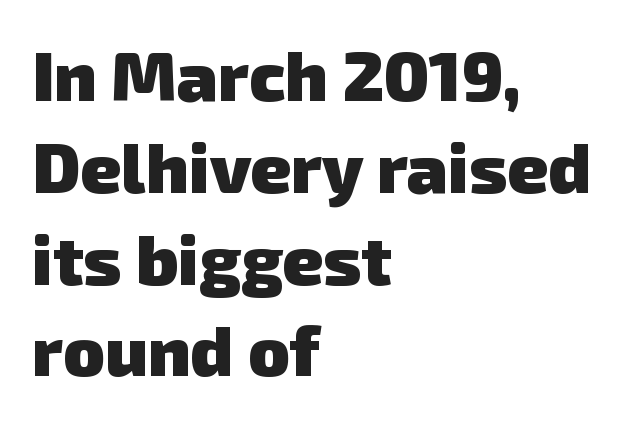
{"serif": "no", "bold": "yes", "weight": "heavy", "width": "normal", "stroke_contrast": "low", "x_height": "medium", "monospaced": "no", "underline": "no", "align": "left", "line_spacing": "normal", "line_spacing_ratio": 1.33, "letter_spacing": "normal", "letter_spacing_em": 0.0, "glyph_px": 69}
